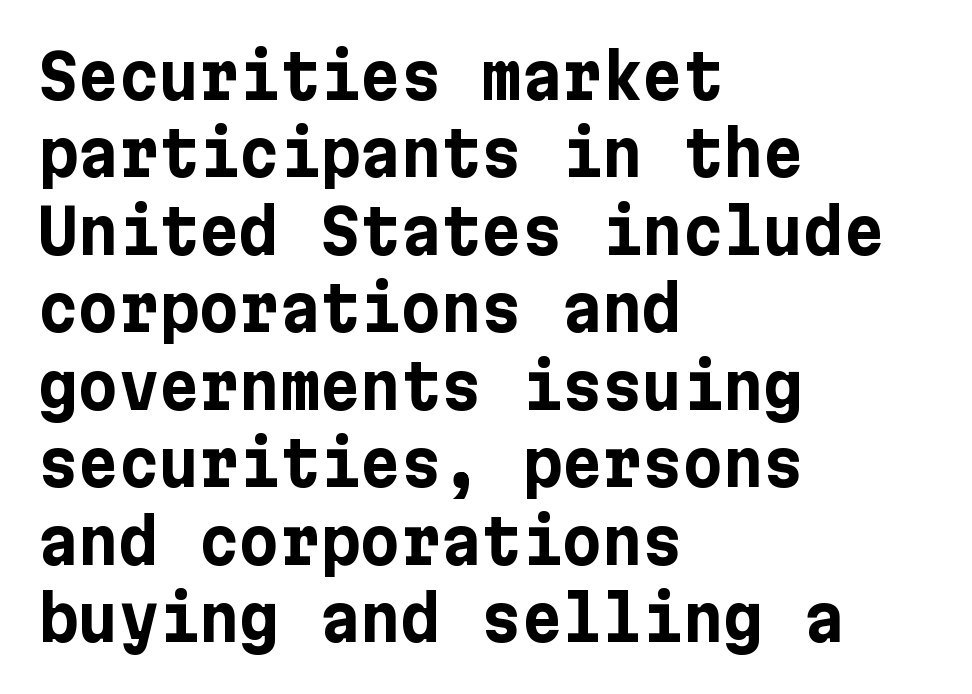
The vertical gap from one line to the next is medium. What kind of face is this? One without serifs — a sans. The characters look thick and weighty, a clear bold. Nothing unusual about the tracking: characters are spaced as the font intends. The lines are quadded left. Rule under the text: the space is simply empty.
